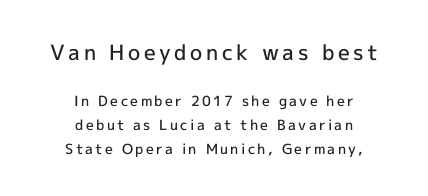
{"italic": "no", "bold": "semi", "underline": "no", "align": "center", "line_spacing_ratio": 1.71, "larger_block": "first", "size_ratio": 1.5, "glyph_px": 21}
